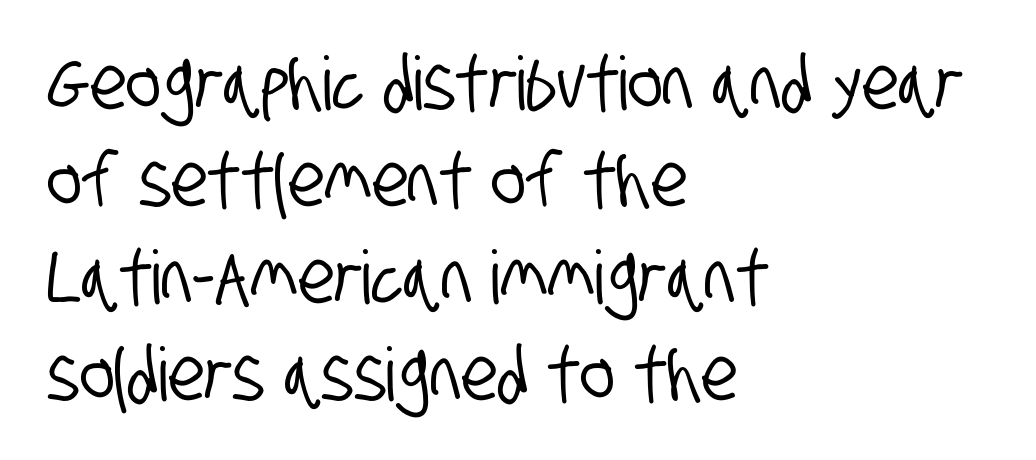
Q: Is the typeface a serif or a sans-serif typeface? A: Sans-serif.
Q: Is the text underlined? A: No.
Q: How is the paragraph aligned? A: Left-aligned.
Q: Is the spacing between letters normal or unusually wide? A: Normal.
Q: Is the spacing between lines tight, normal or loose? A: Normal.
Q: Width (condensed, normal, or wide)? A: Condensed.
Q: Stroke contrast? A: Low.
Q: x-height? A: Large.
Q: Monospaced? A: No.
